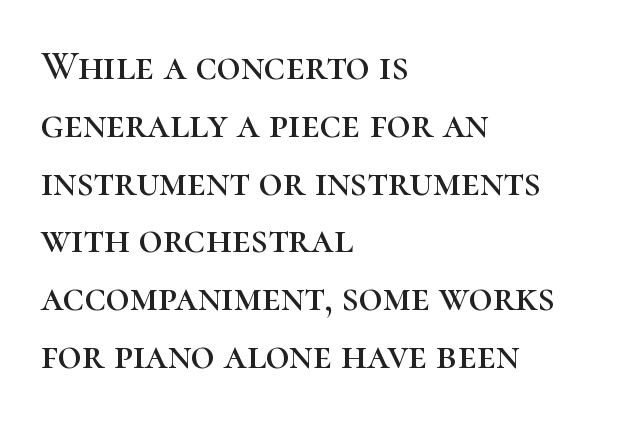
{"serif": "yes", "italic": "no", "width": "normal", "stroke_contrast": "high", "x_height": "medium", "monospaced": "no", "underline": "no", "align": "left", "line_spacing": "normal", "line_spacing_ratio": 1.41, "letter_spacing": "normal", "letter_spacing_em": 0.0, "glyph_px": 41}
